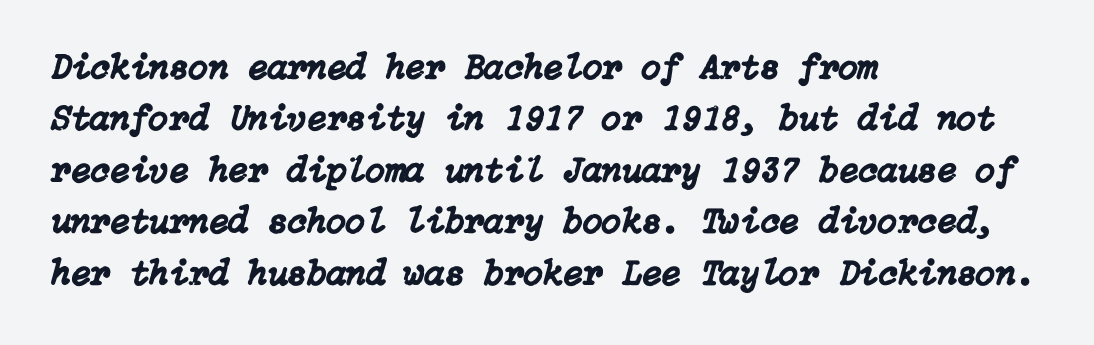
{"italic": "yes", "lean": "right", "slant_degrees": 15, "width": "normal", "stroke_contrast": "low", "x_height": "medium", "underline": "no", "align": "left", "line_spacing": "normal", "line_spacing_ratio": 1.43, "letter_spacing": "normal", "letter_spacing_em": 0.0, "glyph_px": 36}
